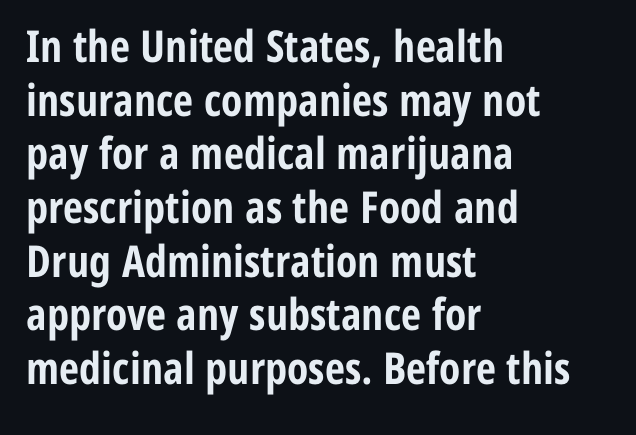
The image shows 44 px bold, condensed sans-serif type, upright; set left-aligned, line spacing 1.22x, normal letter spacing, not underlined; low stroke contrast and a medium x-height.
